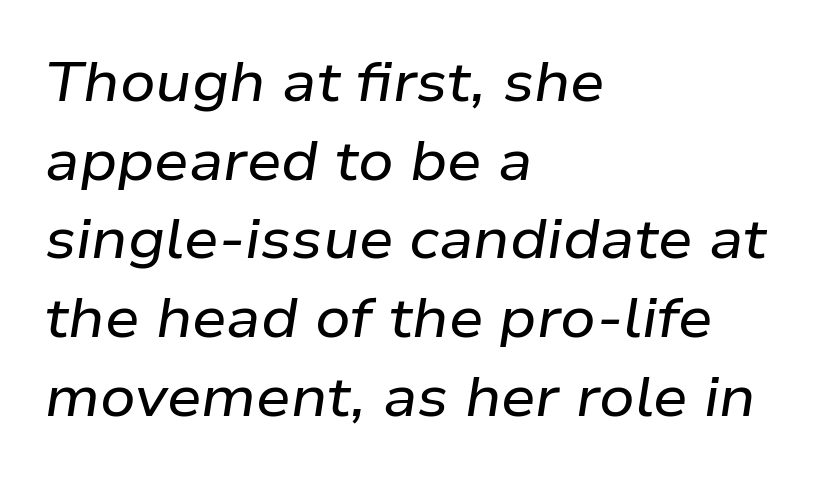
The image shows 55 px wide type, italic (leaning right); set left-aligned, normal line spacing (1.43x), normal letter spacing, not underlined; low stroke contrast and a medium x-height.
